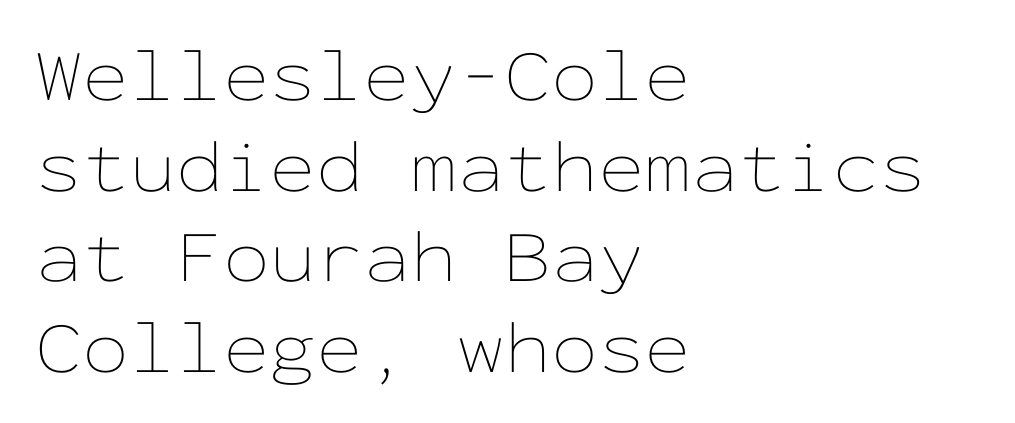
The image shows 75 px thin, wide type, upright, monospaced; set left-aligned, line spacing 1.21x, normal letter spacing, not underlined; low stroke contrast and a medium x-height.
